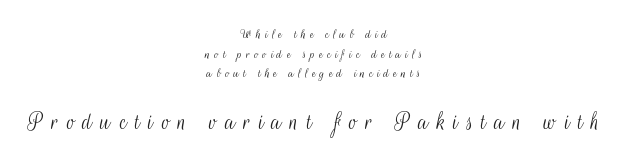
{"bold": "no", "underline": "no", "align": "center", "line_spacing": "normal", "line_spacing_ratio": 1.4, "letter_spacing": "wide", "letter_spacing_em": 0.3, "larger_block": "second", "size_ratio": 1.93, "glyph_px": 27}
